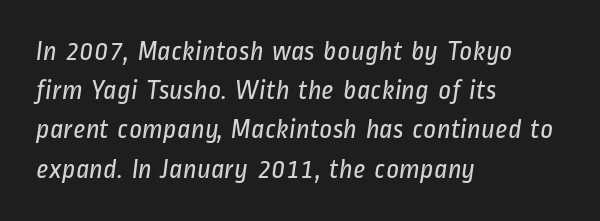
The image shows 28 px regular-weight, condensed sans-serif type; set left-aligned, normal line spacing (1.4x), normal letter spacing, not underlined; low stroke contrast and a medium x-height.
